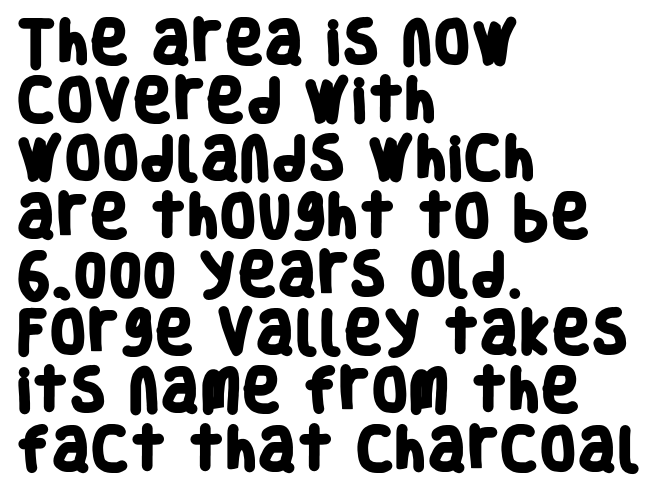
Is the letter spacing exaggerated? No — it looks like the ordinary default. I'd call this a sans setting — the letters go barefoot. Each row of text sits above clean, open space. The text block is weighted toward the left margin, trailing off unevenly rightward. Is the type bold? Yes — the strokes are clearly thick and heavy. A typesetter would call this proportional, since set widths differ per character.
